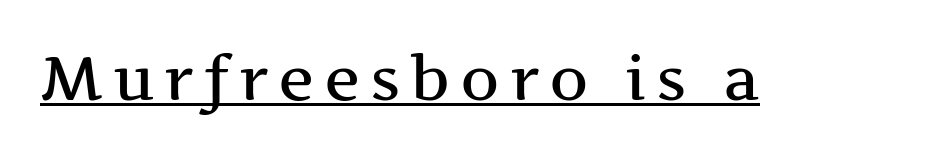
Q: Is the text italic (slanted)? A: No, it is upright.
Q: Is the typeface a serif or a sans-serif typeface? A: Serif.
Q: Is the text underlined? A: Yes.
Q: Width (condensed, normal, or wide)? A: Wide.
Q: Stroke contrast? A: Medium.
Q: x-height? A: Medium.
Q: Monospaced? A: No.
